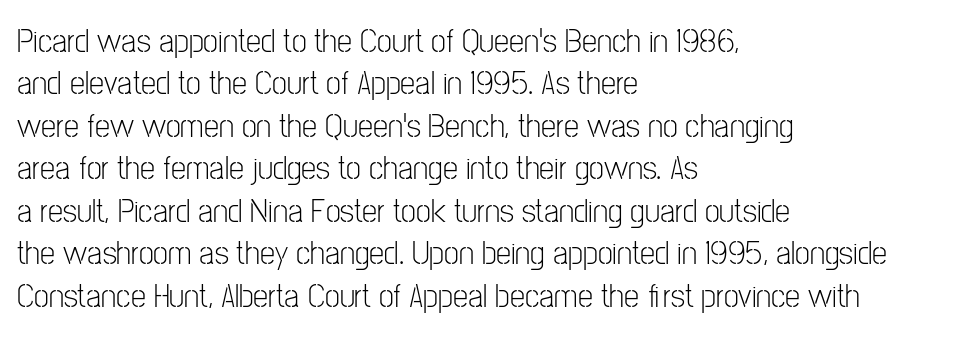
The image shows 34 px light, condensed sans-serif type, upright; set left-aligned, normal line spacing (1.25x), normal letter spacing, not underlined; low stroke contrast and a medium x-height.
